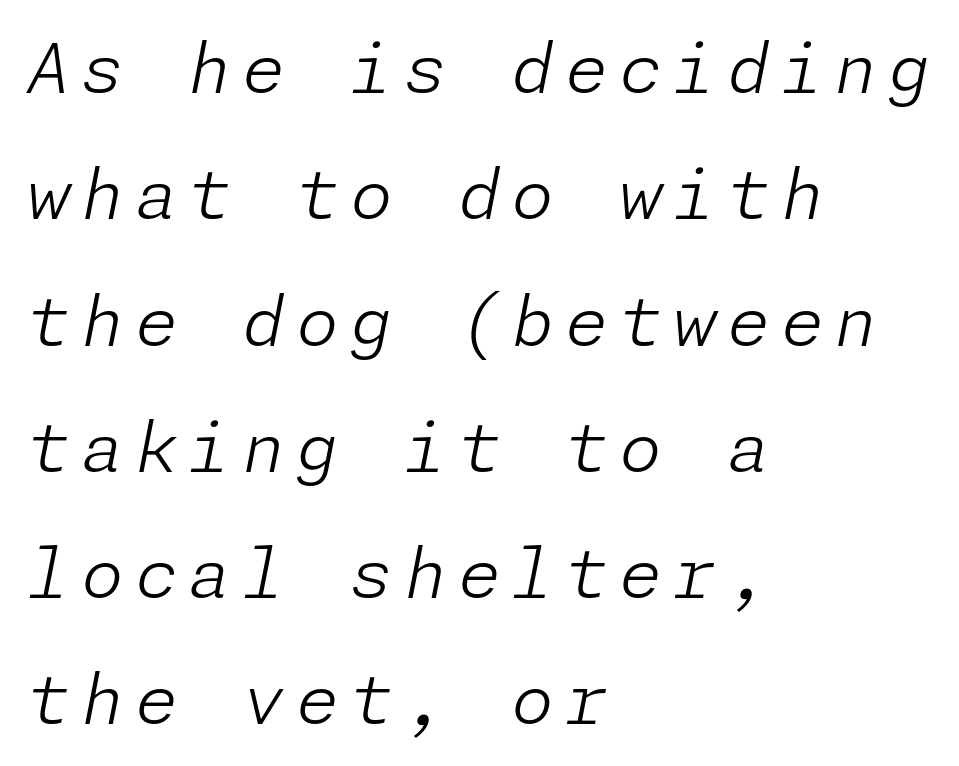
Q: Is the text bold? A: No.
Q: Is the text italic (slanted)? A: Yes, it leans right by about 11 degrees.
Q: Is the text underlined? A: No.
Q: How is the paragraph aligned? A: Left-aligned.
Q: Width (condensed, normal, or wide)? A: Normal.
Q: Stroke contrast? A: Low.
Q: x-height? A: Medium.
